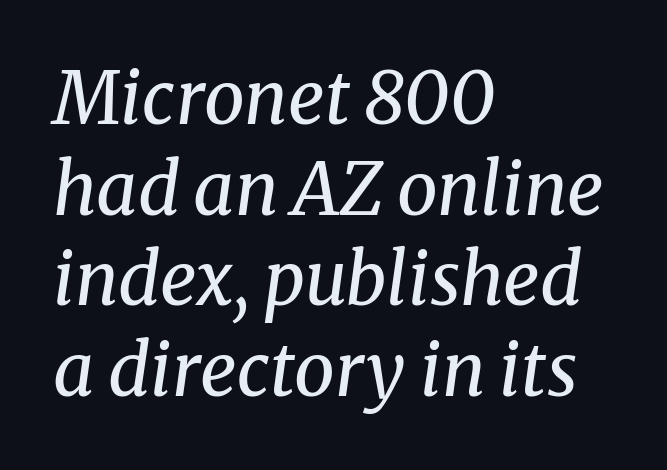
The image shows 72 px regular-weight serif type, italic (leaning right); set left-aligned, normal line spacing (1.26x), normal letter spacing, not underlined; medium stroke contrast and a medium x-height.
